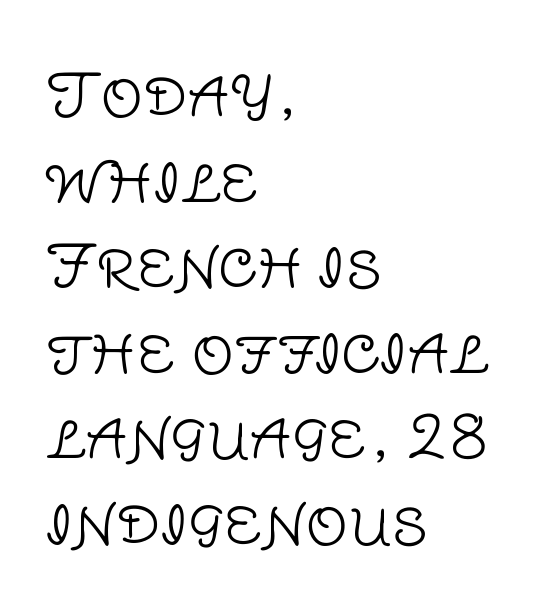
Q: Is the text bold? A: No.
Q: Is the text italic (slanted)? A: Yes.
Q: Is the typeface a serif or a sans-serif typeface? A: Sans-serif.
Q: Is the text underlined? A: No.
Q: How is the paragraph aligned? A: Left-aligned.
Q: Is the spacing between letters normal or unusually wide? A: Normal.
Q: Is the spacing between lines tight, normal or loose? A: Normal.
Q: Width (condensed, normal, or wide)? A: Normal.
Q: Stroke contrast? A: Low.
Q: x-height? A: Large.
Q: Monospaced? A: No.
